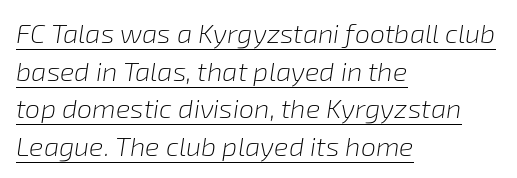
Q: Is the text bold? A: No.
Q: Is the text italic (slanted)? A: Yes, it leans right by about 8 degrees.
Q: Is the text underlined? A: Yes.
Q: How is the paragraph aligned? A: Left-aligned.
Q: Is the spacing between letters normal or unusually wide? A: Normal.
Q: Is the spacing between lines tight, normal or loose? A: Normal.
